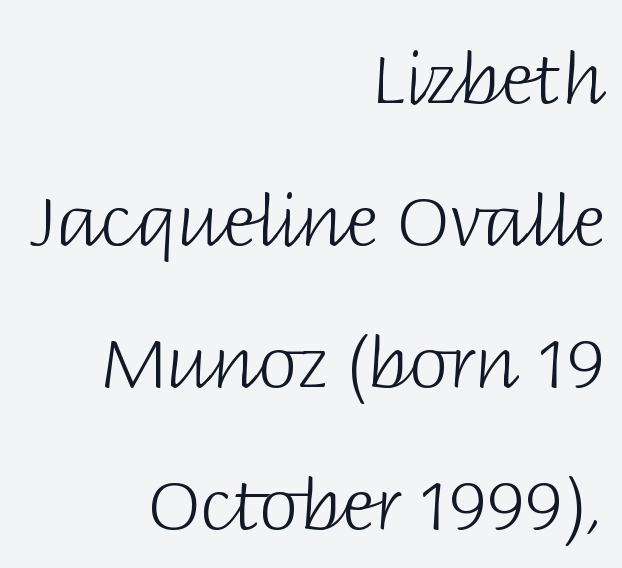
{"serif": "no", "italic": "no", "bold": "no", "weight": "light", "width": "normal", "stroke_contrast": "low", "x_height": "large", "monospaced": "no", "underline": "no", "align": "right", "line_spacing": "loose", "line_spacing_ratio": 2.0, "letter_spacing": "normal", "letter_spacing_em": 0.0, "glyph_px": 71}
